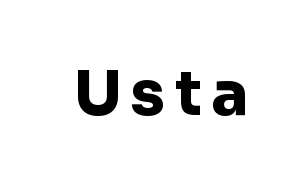
{"serif": "no", "italic": "no", "bold": "yes", "weight": "heavy", "width": "normal", "stroke_contrast": "low", "x_height": "medium", "monospaced": "no", "underline": "no", "glyph_px": 61}
